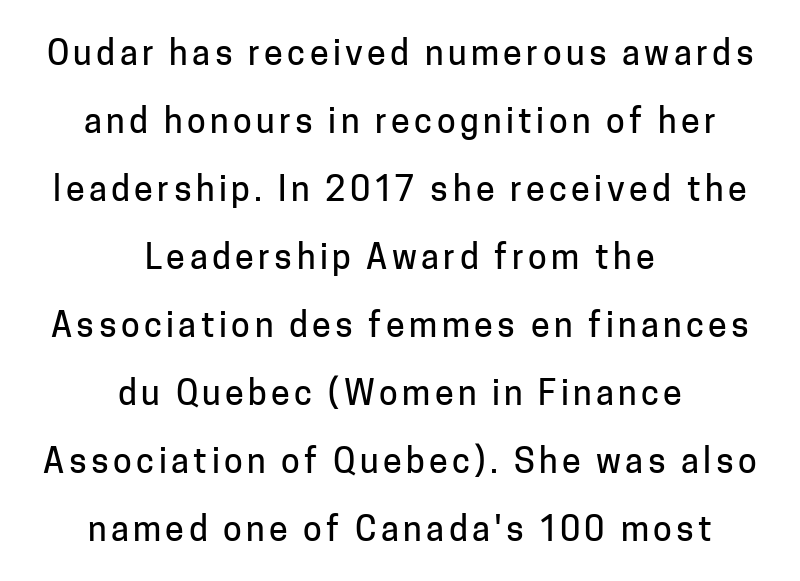
Q: Is the text italic (slanted)? A: No, it is upright.
Q: Is the typeface a serif or a sans-serif typeface? A: Sans-serif.
Q: Is the text underlined? A: No.
Q: How is the paragraph aligned? A: Centered.
Q: Is the spacing between lines tight, normal or loose? A: Loose.
Q: Width (condensed, normal, or wide)? A: Normal.
Q: Stroke contrast? A: Low.
Q: x-height? A: Medium.
Q: Monospaced? A: No.
